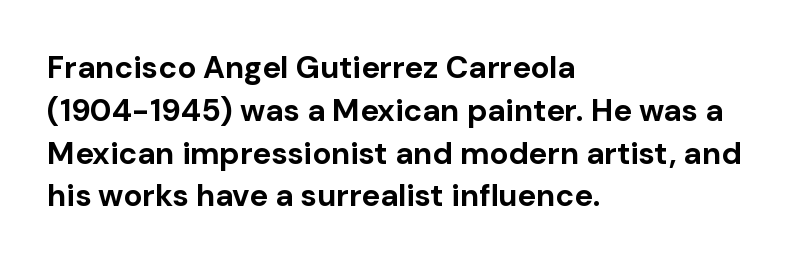
Here the designer chose a conventional face with non-uniform glyph widths. Normally led — the rows are evenly, conventionally spaced. These lines stack with their left ends in a neat column. The letters stand straight up with perfectly vertical stems. This sample uses plain, unmodified letter spacing. The glyphs are unaccompanied by any horizontal stroke below them.
